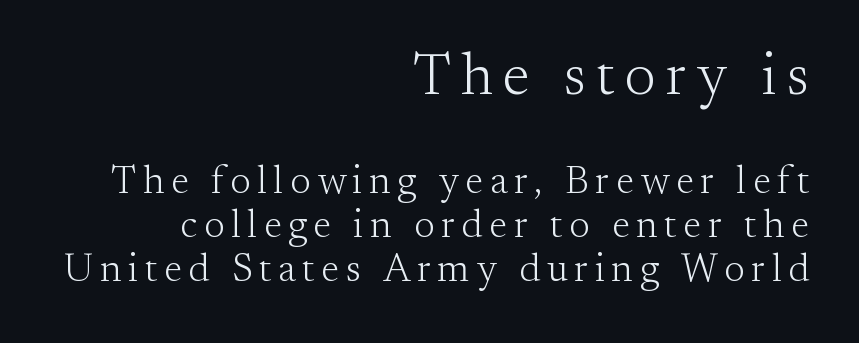
Two sizes are in play, and the larger belongs to the first block. Proportional: the letters do not fall into vertical columns. Ordinary non-slanted type is in use. Compared with typical paragraphs, the rows here are closer together. The setting favours the right margin, as signatures and pull-quotes sometimes do.
